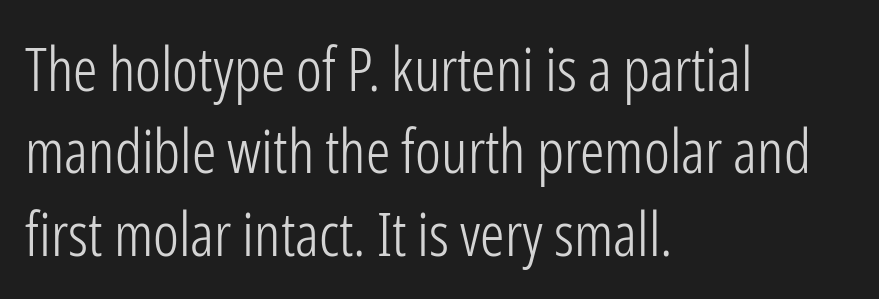
{"serif": "no", "italic": "no", "bold": "no", "weight": "light", "width": "condensed", "stroke_contrast": "low", "x_height": "medium", "monospaced": "no", "underline": "no", "align": "left", "line_spacing": "normal", "line_spacing_ratio": 1.35, "letter_spacing": "normal", "letter_spacing_em": 0.0, "glyph_px": 61}
